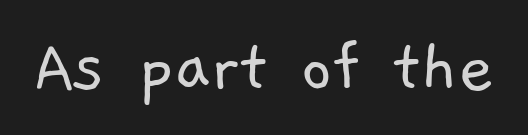
{"serif": "no", "bold": "no", "weight": "light", "width": "normal", "stroke_contrast": "low", "x_height": "medium", "monospaced": "no", "underline": "no", "letter_spacing": "normal", "letter_spacing_em": 0.0, "glyph_px": 78}
